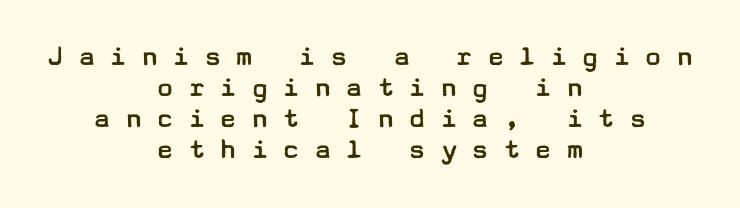
The image shows 30 px regular-weight, wide sans-serif type, upright; set centered, tight line spacing (1.03x), unusually wide letter spacing (+0.45 em), not underlined; low stroke contrast and a medium x-height.
